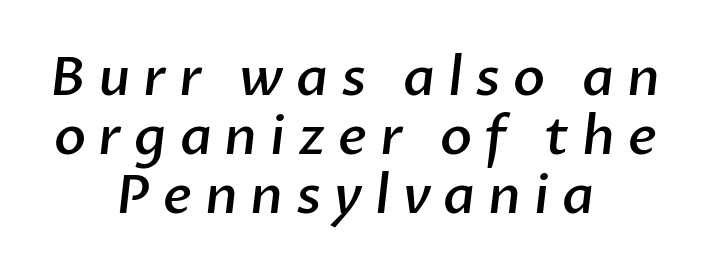
Q: Is the text bold? A: Semi-bold.
Q: Is the typeface a serif or a sans-serif typeface? A: Sans-serif.
Q: Is the text underlined? A: No.
Q: How is the paragraph aligned? A: Centered.
Q: Is the spacing between letters normal or unusually wide? A: Unusually wide.
Q: Is the spacing between lines tight, normal or loose? A: Tight.
Q: Width (condensed, normal, or wide)? A: Normal.
Q: Stroke contrast? A: Low.
Q: x-height? A: Medium.
Q: Monospaced? A: No.
